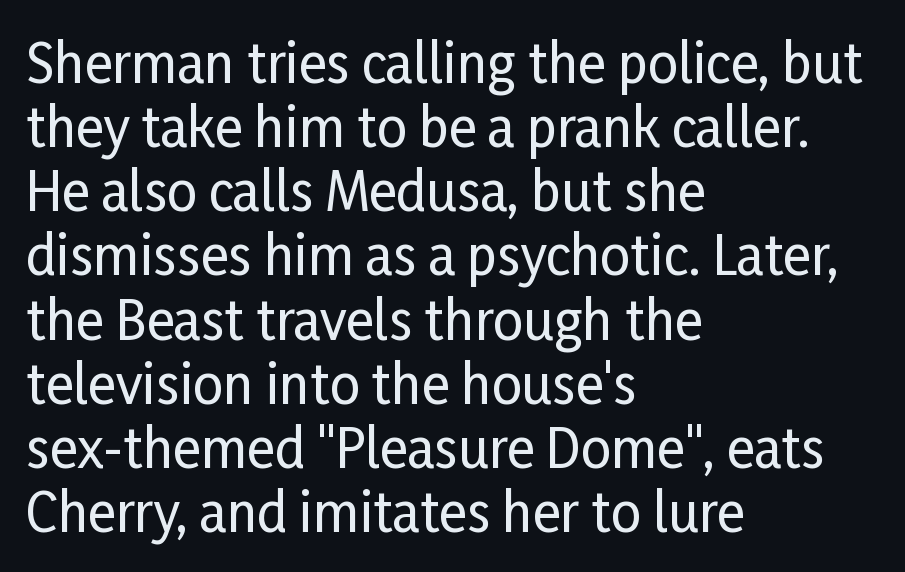
{"serif": "no", "italic": "no", "width": "condensed", "stroke_contrast": "low", "x_height": "medium", "monospaced": "no", "underline": "no", "align": "left", "line_spacing_ratio": 1.21, "letter_spacing": "normal", "letter_spacing_em": 0.0, "glyph_px": 53}
